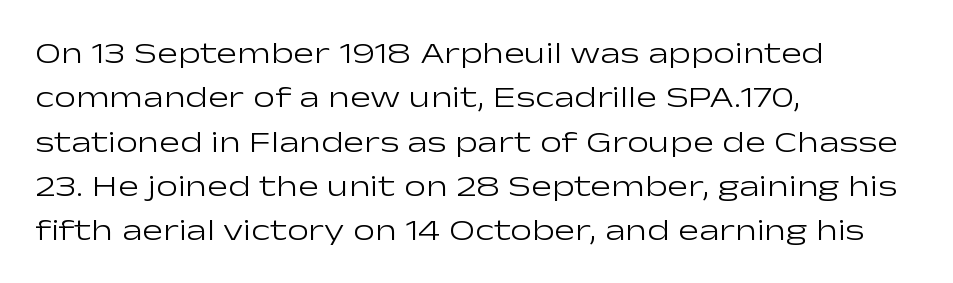
Q: Is the text bold? A: No.
Q: Is the text italic (slanted)? A: No, it is upright.
Q: Is the typeface a serif or a sans-serif typeface? A: Sans-serif.
Q: Is the text underlined? A: No.
Q: How is the paragraph aligned? A: Left-aligned.
Q: Is the spacing between letters normal or unusually wide? A: Normal.
Q: Is the spacing between lines tight, normal or loose? A: Normal.
Q: Width (condensed, normal, or wide)? A: Wide.
Q: Stroke contrast? A: Low.
Q: x-height? A: Medium.
Q: Monospaced? A: No.
